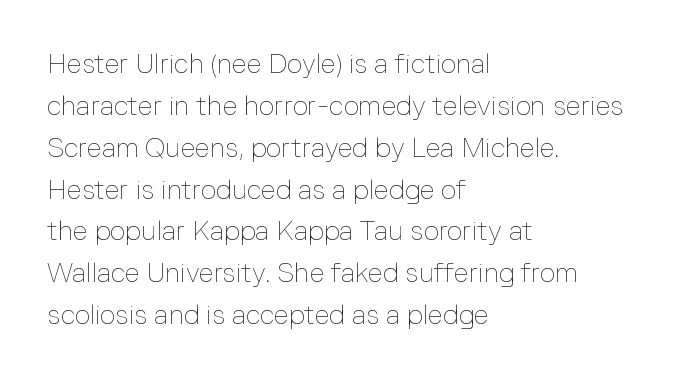
{"italic": "no", "bold": "no", "underline": "no", "align": "left", "line_spacing": "normal", "line_spacing_ratio": 1.55, "letter_spacing": "normal", "letter_spacing_em": 0.0, "glyph_px": 27}
